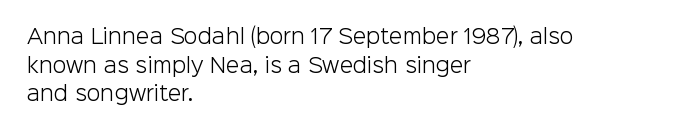
Q: Is the text bold? A: No.
Q: Is the text italic (slanted)? A: No, it is upright.
Q: Is the text underlined? A: No.
Q: How is the paragraph aligned? A: Left-aligned.
Q: Is the spacing between letters normal or unusually wide? A: Normal.
Q: Is the spacing between lines tight, normal or loose? A: Normal.
